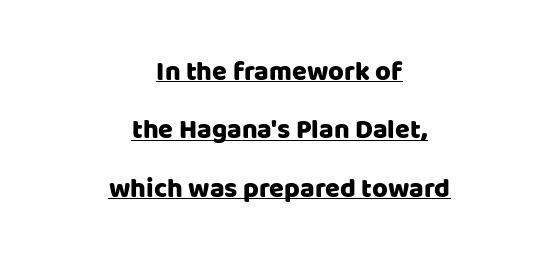
The image shows 27 px text type, upright; set centered, loose line spacing (2.16x), normal letter spacing, underlined.
